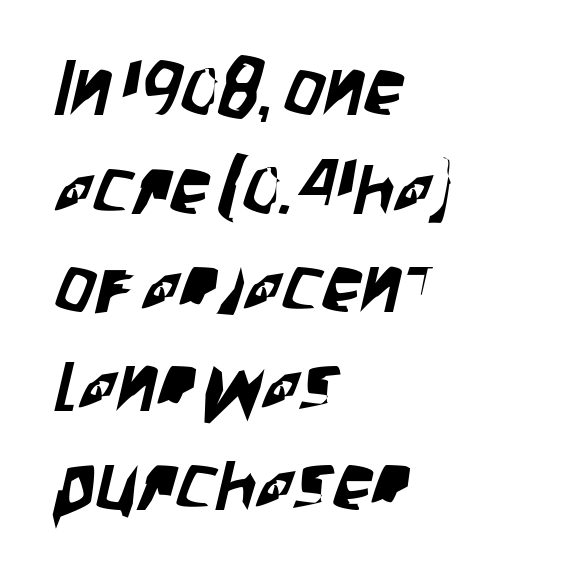
One glance says typical: line gaps are just what's usual. Does extra space separate the letters? No, they use regular spacing. Horizontally, the lines are justified to the leading edge only. The text was rendered using a sans face with plain stroke endings. Spacing verdict: proportional, widths tailored to each character. The gap between lines stays unmarked.
